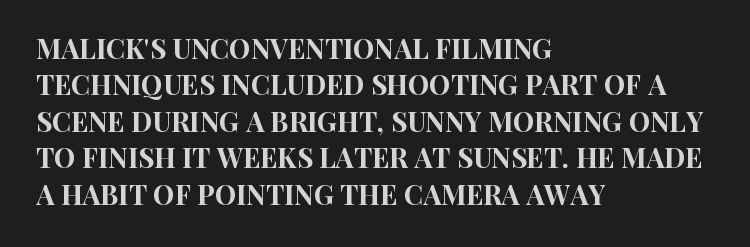
The image shows 27 px text type, upright; set left-aligned, normal line spacing (1.35x), normal letter spacing, not underlined.
